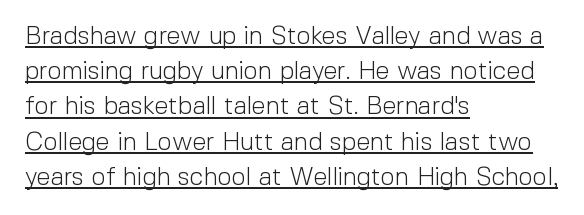
Leftover space on each line is placed entirely after the last word. This sample uses plain, unmodified letter spacing. Vertical stems look standard width or narrower in stroke. Somebody hit Ctrl+U on this one — the words are underlined. A typesetter would call this leading conventional body-copy spacing. The letters stand straight up with perfectly vertical stems.
